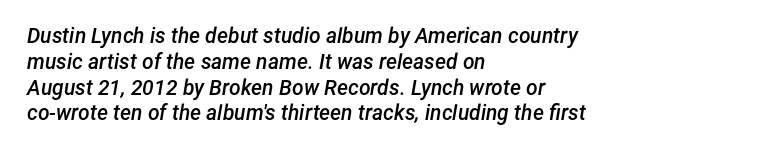
Q: Is the text bold? A: Semi-bold.
Q: Is the text italic (slanted)? A: Yes, it leans right by about 12 degrees.
Q: Is the text underlined? A: No.
Q: How is the paragraph aligned? A: Left-aligned.
Q: Is the spacing between letters normal or unusually wide? A: Normal.
